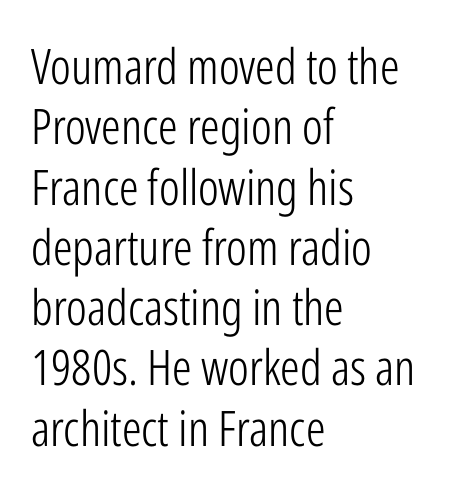
The letterforms sit shoulder to shoulder at normal distance. Has an underline been added? It has not. This sample has the flowing, uneven cadence of proportional lettering. A typesetter would label this face a sans. Nope, not italic — everything's standing straight. The rendering anchors every line to the left-hand side.
